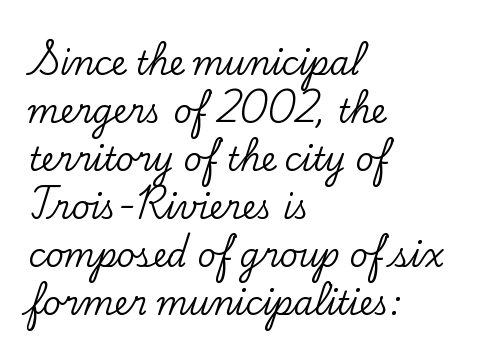
The paragraph has a hard left edge and a soft right edge. The rows are spaced the way most documents space them. Only glyphs here, with clear space below each row. The face used here is rendered with its standard letterfit.
